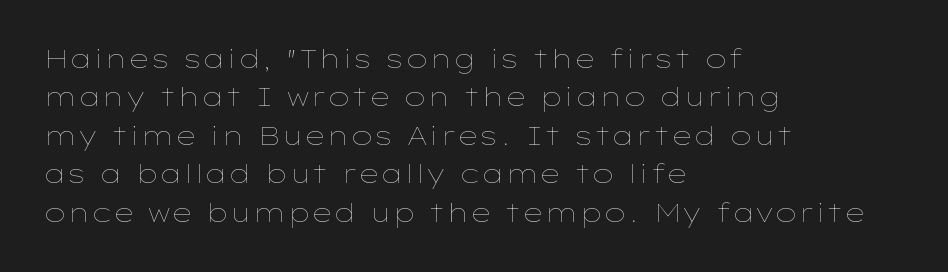
This sample uses an upright cut, with every glyph sitting square on the baseline. The string is rendered with underlining switched off. Tracking value appears to be zero — textbook default spacing. The lines in this sample share a left origin and differ only in where they stop. Vertical spacing — default.
